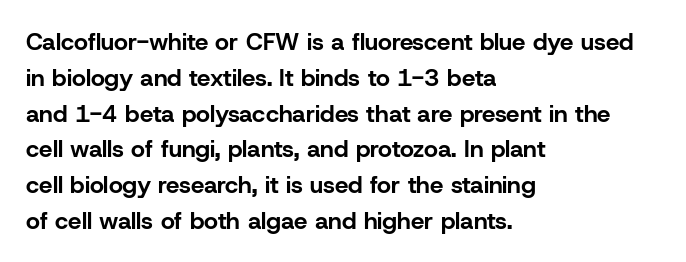
The image shows 24 px bold type, upright; set left-aligned, normal line spacing (1.49x), normal letter spacing, not underlined.
